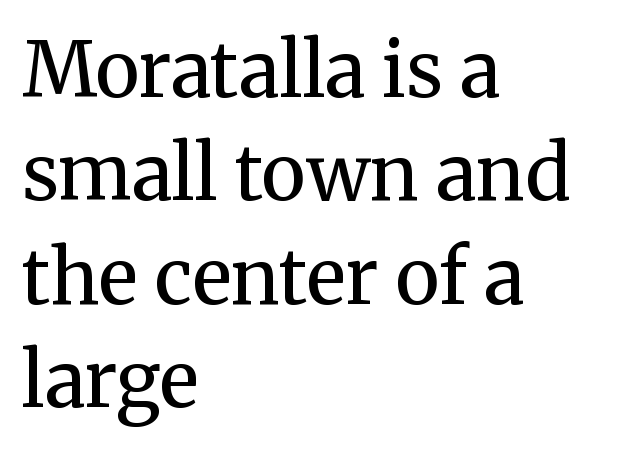
Q: Is the text bold? A: No.
Q: Is the text italic (slanted)? A: No, it is upright.
Q: Is the typeface a serif or a sans-serif typeface? A: Serif.
Q: Is the text underlined? A: No.
Q: How is the paragraph aligned? A: Left-aligned.
Q: Is the spacing between letters normal or unusually wide? A: Normal.
Q: Is the spacing between lines tight, normal or loose? A: Normal.
Q: Width (condensed, normal, or wide)? A: Normal.
Q: Stroke contrast? A: Medium.
Q: x-height? A: Medium.
Q: Monospaced? A: No.
